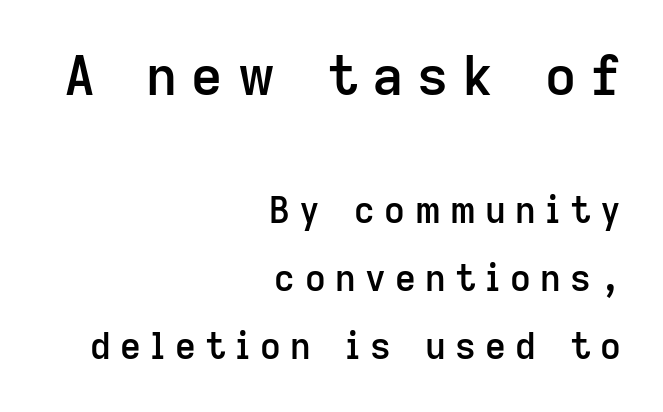
Teacher's note: observe the even right margin — that is flush-right alignment. The typeface chosen for these lines omits serifs. The typography opts for an upright posture over an oblique one. Each row of text sits above clean, open space.
